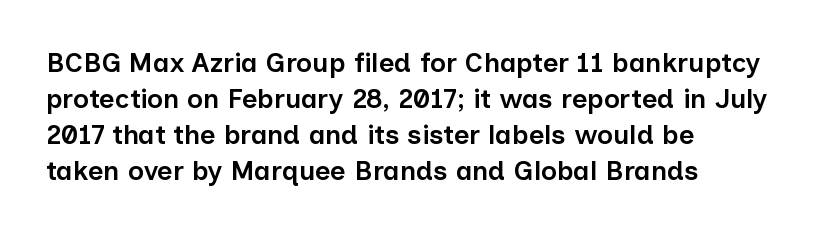
The image shows 27 px text type, upright; set left-aligned, normal line spacing (1.33x), normal letter spacing, not underlined.
